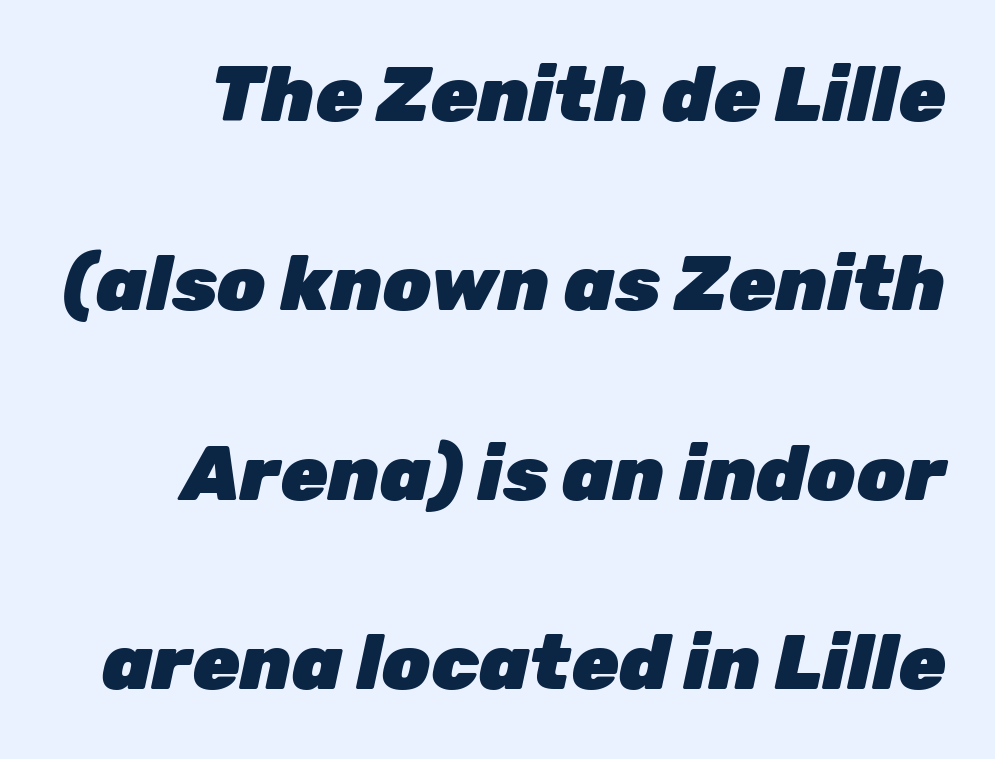
Q: Is the text bold? A: Yes.
Q: Is the text italic (slanted)? A: Yes, it leans right by about 12 degrees.
Q: Is the text underlined? A: No.
Q: Is the spacing between letters normal or unusually wide? A: Normal.
Q: Is the spacing between lines tight, normal or loose? A: Loose.
Q: Width (condensed, normal, or wide)? A: Normal.
Q: Stroke contrast? A: Low.
Q: x-height? A: Medium.
Q: Monospaced? A: No.
